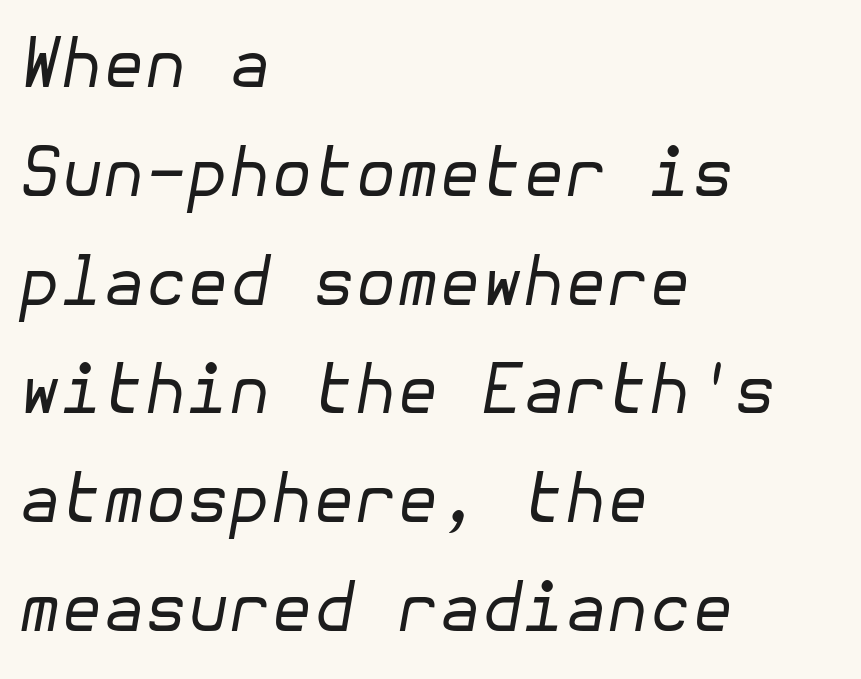
The strokes are not fattened; the text isn't bold. In terms of letterspacing, this is plain default setting. One-word summary of the alignment: left. Every character sits at an angle, as italics do. Glance below the letters and you will spot only blank space.
